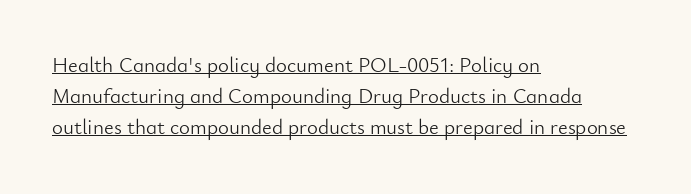
The image shows 21 px text type, upright; set left-aligned, normal line spacing (1.48x), normal letter spacing, underlined.
